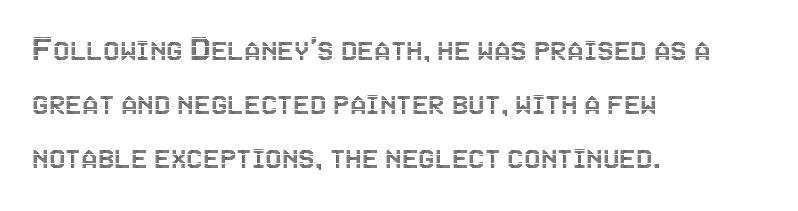
{"italic": "no", "width": "condensed", "x_height": "large", "monospaced": "no", "underline": "no", "align": "left", "line_spacing": "normal", "line_spacing_ratio": 1.46, "letter_spacing": "normal", "letter_spacing_em": 0.0, "glyph_px": 37}
